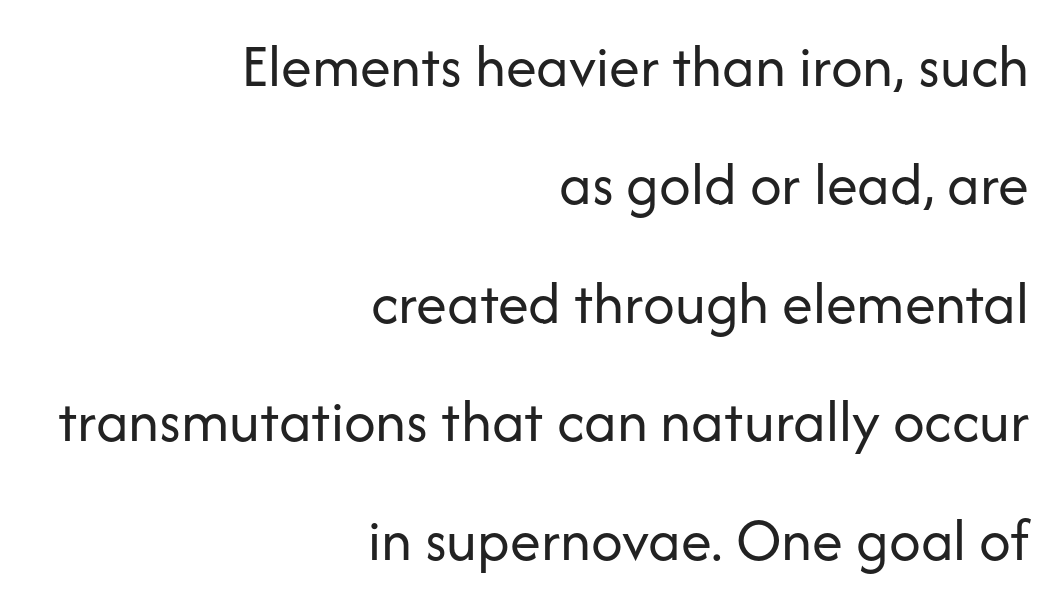
Q: Is the text bold? A: No.
Q: Is the text italic (slanted)? A: No, it is upright.
Q: Is the typeface a serif or a sans-serif typeface? A: Sans-serif.
Q: Is the text underlined? A: No.
Q: How is the paragraph aligned? A: Right-aligned.
Q: Is the spacing between letters normal or unusually wide? A: Normal.
Q: Is the spacing between lines tight, normal or loose? A: Loose.
Q: Width (condensed, normal, or wide)? A: Normal.
Q: Stroke contrast? A: Low.
Q: x-height? A: Medium.
Q: Monospaced? A: No.
